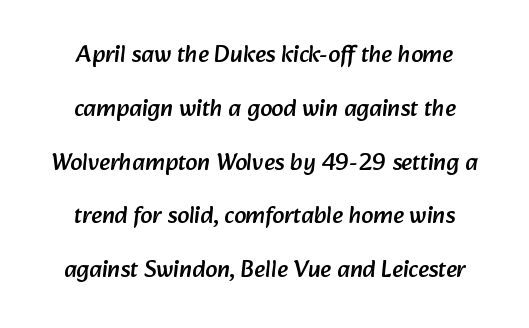
{"underline": "no", "align": "center", "line_spacing": "loose", "line_spacing_ratio": 2.24, "letter_spacing": "normal", "letter_spacing_em": 0.0, "glyph_px": 24}
